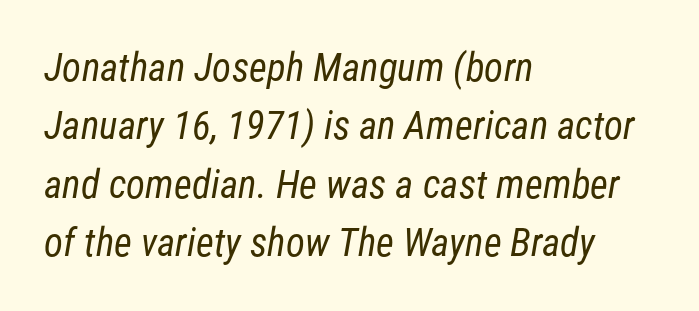
{"serif": "no", "bold": "no", "weight": "regular", "width": "condensed", "stroke_contrast": "low", "x_height": "medium", "monospaced": "no", "underline": "no", "align": "left", "line_spacing": "normal", "line_spacing_ratio": 1.5, "letter_spacing": "normal", "letter_spacing_em": 0.0, "glyph_px": 39}
